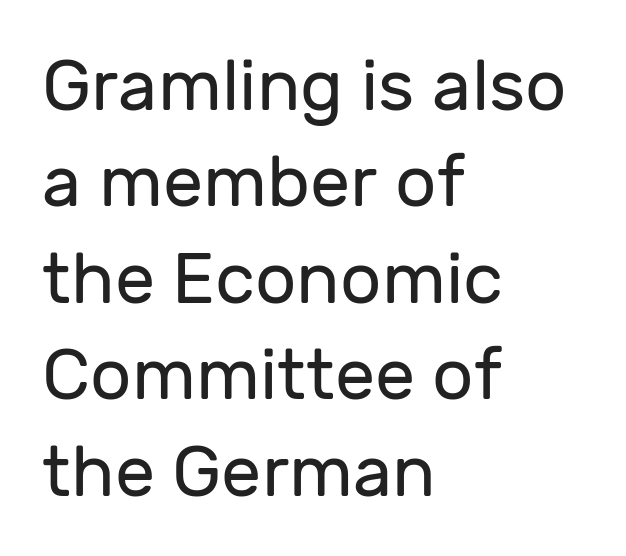
The leading is moderate, giving the passage an even texture. Here the glyphs are tracked normally, forming tight word shapes. A typesetter would mark this as roman, not italic. The strip under each line holds only bare page. This sample has the flowing, uneven cadence of proportional lettering. Each stroke keeps to a modest, everyday thickness or less.
